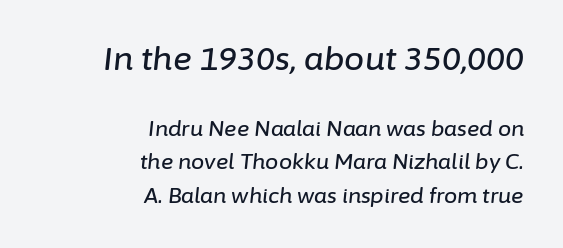
The image shows 32 px text type, italic (leaning right); set right-aligned, normal line spacing (1.6x), normal letter spacing, not underlined; the first (top) block is 1.52x larger; low stroke contrast and a medium x-height.
